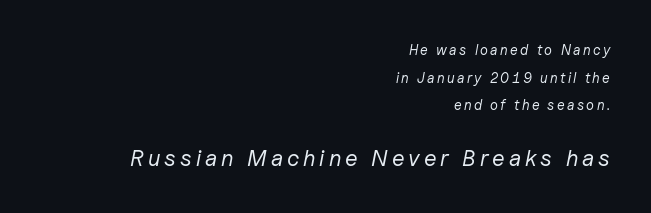
{"italic": "yes", "lean": "right", "slant_degrees": 11, "bold": "no", "underline": "no", "align": "right", "line_spacing": "loose", "line_spacing_ratio": 1.98, "larger_block": "second", "size_ratio": 1.64, "glyph_px": 23}
